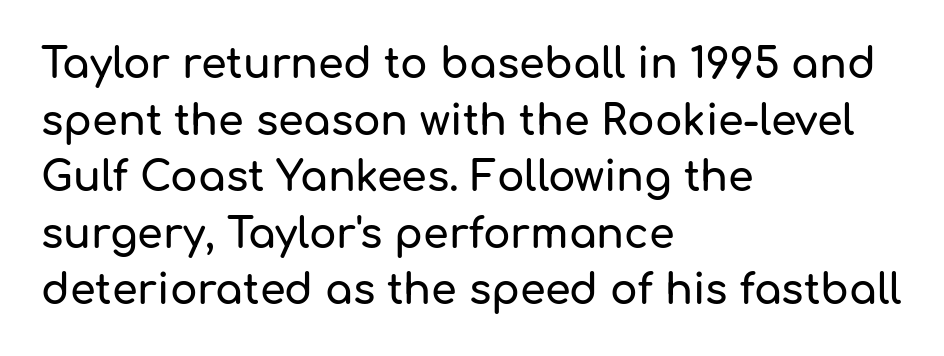
The image shows 41 px sans-serif type, upright; set left-aligned, normal line spacing (1.38x), normal letter spacing, not underlined; low stroke contrast and a medium x-height.
